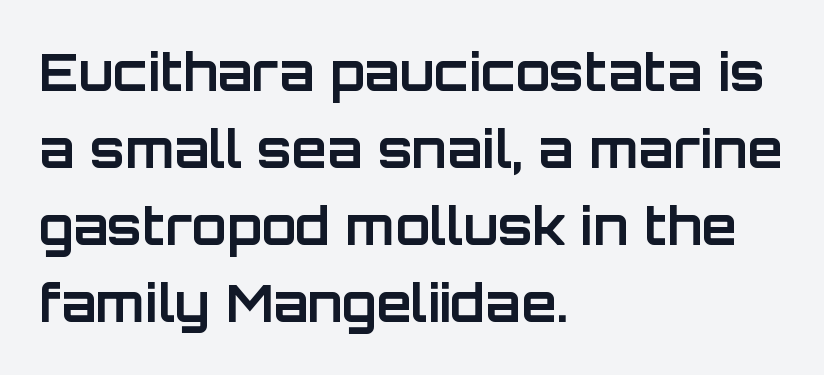
Notice how descenders clear the ascenders below comfortably — that's standard leading. The specimen omits any rule beneath the text block's lines. Nope, not italic — everything's standing straight. Is this a fixed-width face? No — the glyphs have proportional, varying widths. The lines are quadded left.
